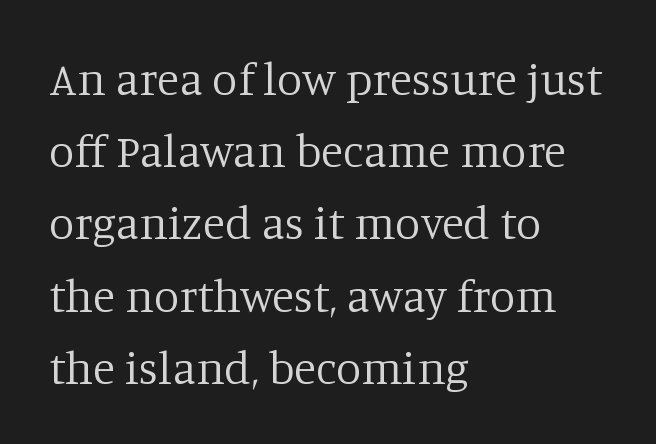
Q: Is the text bold? A: No.
Q: Is the text italic (slanted)? A: No, it is upright.
Q: Is the typeface a serif or a sans-serif typeface? A: Serif.
Q: Is the text underlined? A: No.
Q: How is the paragraph aligned? A: Left-aligned.
Q: Is the spacing between letters normal or unusually wide? A: Normal.
Q: Is the spacing between lines tight, normal or loose? A: Normal.
Q: Width (condensed, normal, or wide)? A: Normal.
Q: Stroke contrast? A: Low.
Q: x-height? A: Large.
Q: Monospaced? A: No.
